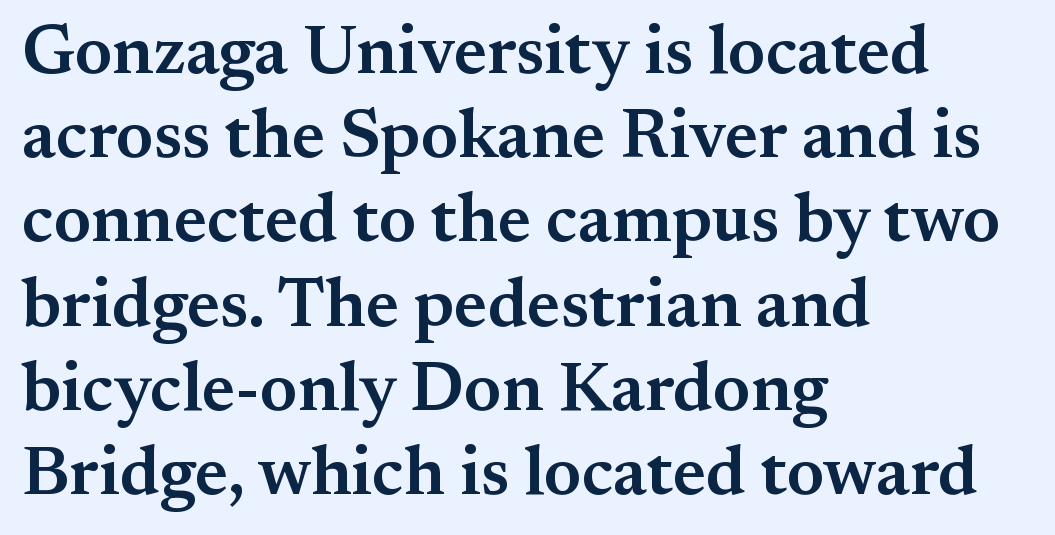
{"serif": "yes", "italic": "no", "bold": "semi", "weight": "semibold", "width": "normal", "stroke_contrast": "medium", "x_height": "small", "monospaced": "no", "underline": "no", "align": "left", "line_spacing_ratio": 1.22, "letter_spacing": "normal", "letter_spacing_em": 0.0, "glyph_px": 69}
